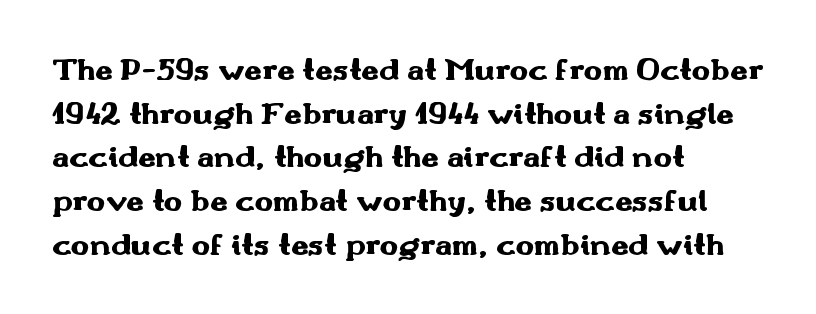
{"serif": "no", "italic": "no", "bold": "yes", "weight": "heavy", "width": "wide", "stroke_contrast": "medium", "x_height": "small", "monospaced": "no", "underline": "no", "align": "left", "line_spacing": "normal", "line_spacing_ratio": 1.41, "letter_spacing": "normal", "letter_spacing_em": 0.0, "glyph_px": 31}
